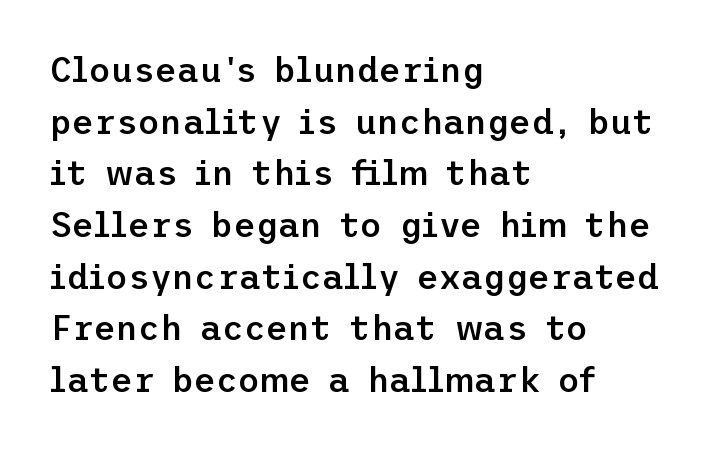
Does extra space separate the letters? No, they use regular spacing. A bit beefed up — I'd call it semibold rather than bold. Is the block centered? No — it sits flush against the left margin. Serif or sans? Sans — the stroke terminals are bare. The glyphs are unaccompanied by any horizontal stroke below them. Notice how the stems are strictly vertical — no italics here.
